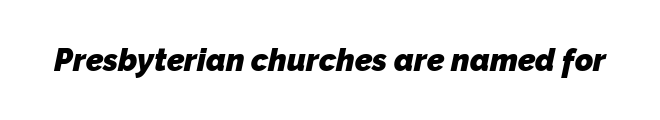
{"serif": "no", "bold": "yes", "weight": "heavy", "width": "normal", "stroke_contrast": "low", "x_height": "medium", "monospaced": "no", "underline": "no", "letter_spacing": "normal", "letter_spacing_em": 0.0, "glyph_px": 31}
